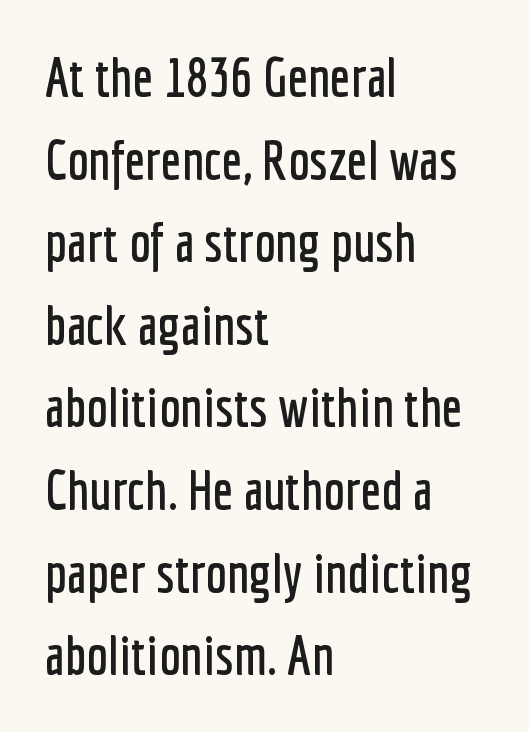
The image shows 54 px condensed sans-serif type, upright; set left-aligned, normal line spacing (1.53x), normal letter spacing, not underlined; low stroke contrast and a medium x-height.
